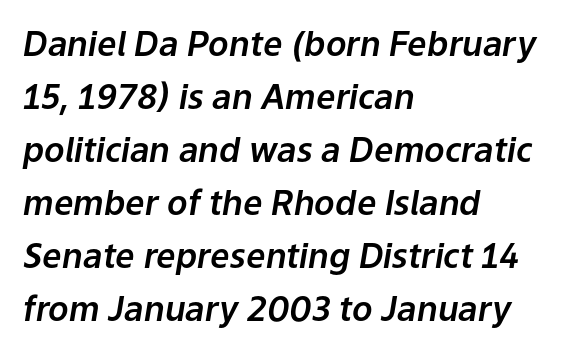
The image shows 34 px text type, italic (leaning right); set left-aligned, normal line spacing (1.56x), normal letter spacing, not underlined; low stroke contrast and a medium x-height.
